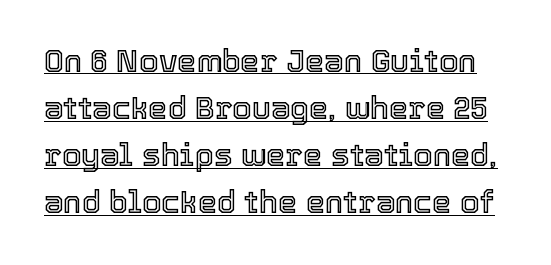
The image shows 31 px text type, upright; set normal line spacing (1.52x), normal letter spacing, underlined; a medium x-height.
